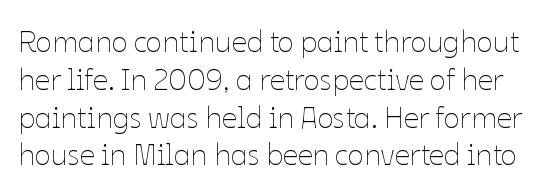
The image shows 30 px thin type, upright; set normal line spacing (1.26x), normal letter spacing, not underlined; low stroke contrast and a medium x-height.
